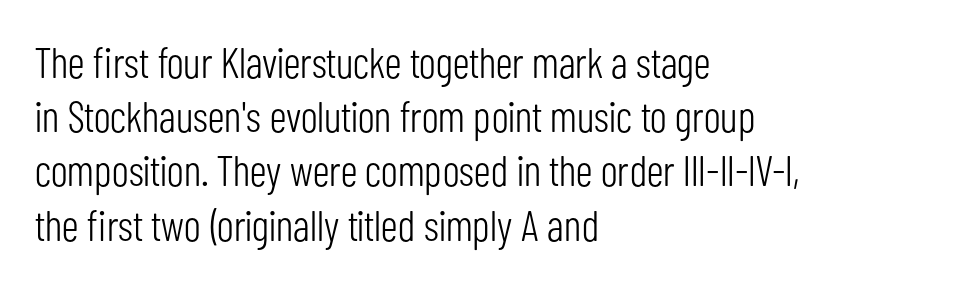
The image shows 43 px light, condensed sans-serif type, upright; set left-aligned, normal line spacing (1.26x), normal letter spacing, not underlined; low stroke contrast and a medium x-height.
